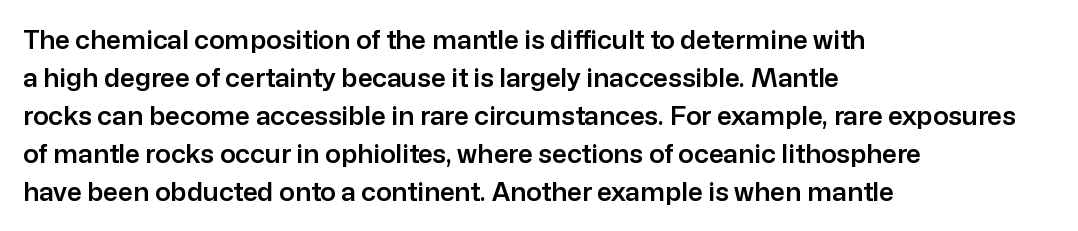
Vertical strokes here are truly vertical. Inter-character spacing is left at the font's built-in metrics. Beneath every word, the page is bare. The typesetter chose a ragged-right arrangement here. Quick note: interline space is typical.
